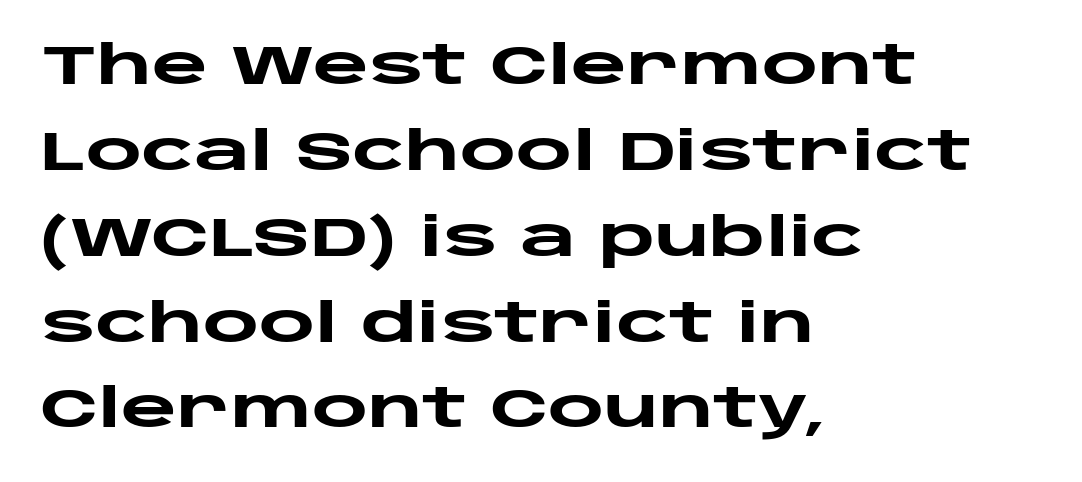
The image shows 54 px heavy, wide sans-serif type, upright; set left-aligned, normal line spacing (1.59x), normal letter spacing, not underlined; low stroke contrast and a large x-height.
